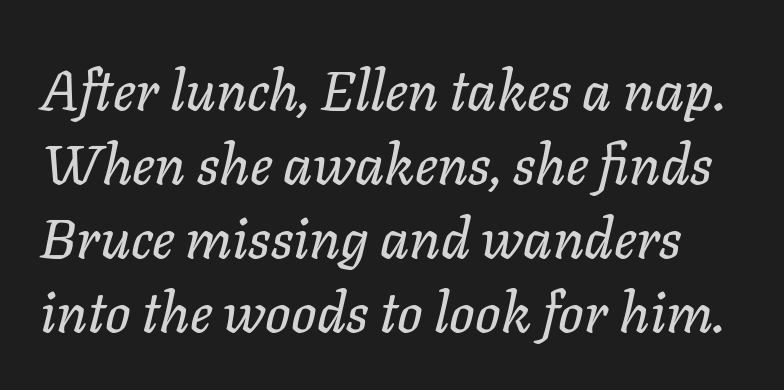
{"italic": "yes", "lean": "right", "slant_degrees": 11, "width": "normal", "stroke_contrast": "low", "x_height": "medium", "monospaced": "no", "underline": "no", "line_spacing": "normal", "line_spacing_ratio": 1.32, "letter_spacing": "normal", "letter_spacing_em": 0.0, "glyph_px": 56}
